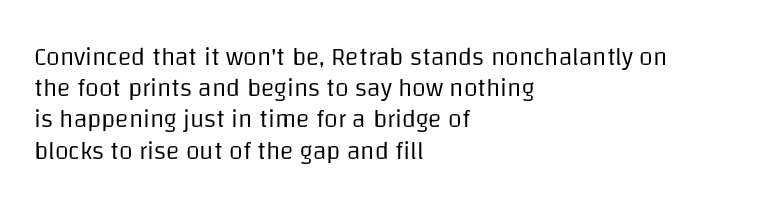
Q: Is the text bold? A: No.
Q: Is the text italic (slanted)? A: No, it is upright.
Q: Is the text underlined? A: No.
Q: How is the paragraph aligned? A: Left-aligned.
Q: Is the spacing between letters normal or unusually wide? A: Normal.
Q: Is the spacing between lines tight, normal or loose? A: Normal.
